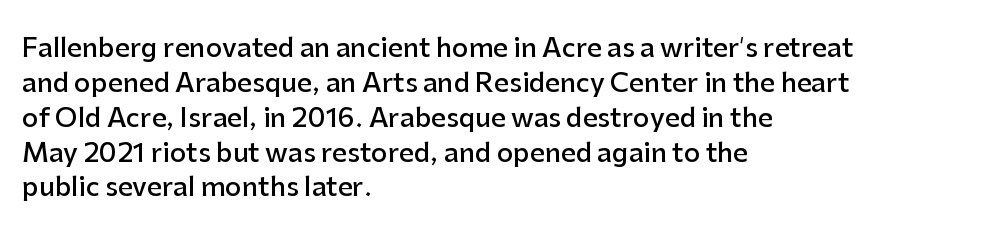
Q: Is the text bold? A: Semi-bold.
Q: Is the text italic (slanted)? A: No, it is upright.
Q: Is the text underlined? A: No.
Q: How is the paragraph aligned? A: Left-aligned.
Q: Is the spacing between letters normal or unusually wide? A: Normal.
Q: Is the spacing between lines tight, normal or loose? A: Normal.
